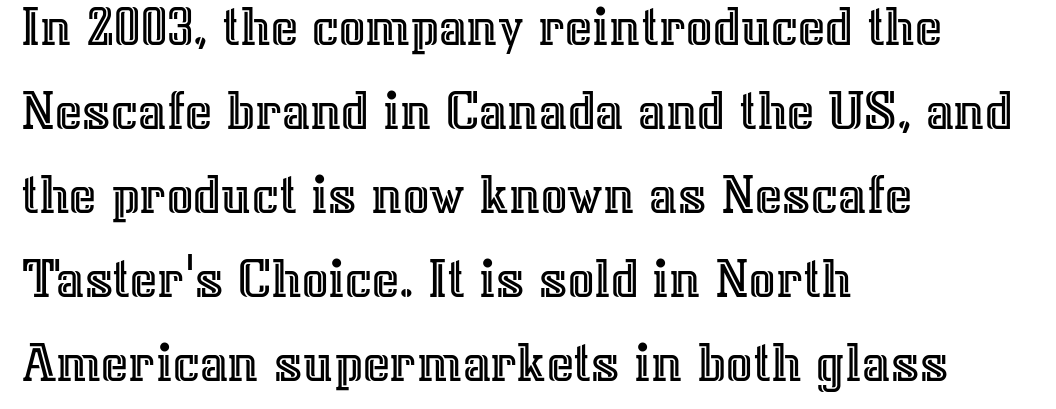
Q: Is the text italic (slanted)? A: No, it is upright.
Q: Is the text underlined? A: No.
Q: How is the paragraph aligned? A: Left-aligned.
Q: Is the spacing between letters normal or unusually wide? A: Normal.
Q: Is the spacing between lines tight, normal or loose? A: Normal.
Q: Width (condensed, normal, or wide)? A: Normal.
Q: x-height? A: Medium.
Q: Monospaced? A: No.
